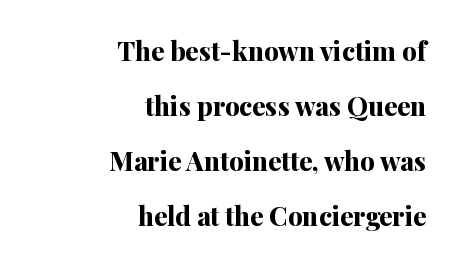
Q: Is the text bold? A: Yes.
Q: Is the text italic (slanted)? A: No, it is upright.
Q: Is the text underlined? A: No.
Q: How is the paragraph aligned? A: Right-aligned.
Q: Is the spacing between letters normal or unusually wide? A: Normal.
Q: Is the spacing between lines tight, normal or loose? A: Loose.
